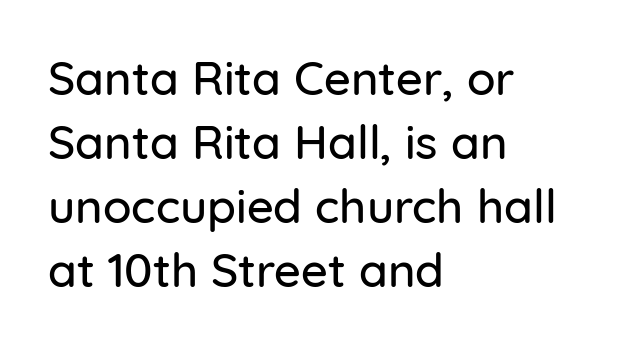
{"serif": "no", "italic": "no", "width": "normal", "stroke_contrast": "low", "x_height": "medium", "monospaced": "no", "underline": "no", "align": "left", "line_spacing": "normal", "line_spacing_ratio": 1.36, "letter_spacing": "normal", "letter_spacing_em": 0.0, "glyph_px": 47}
